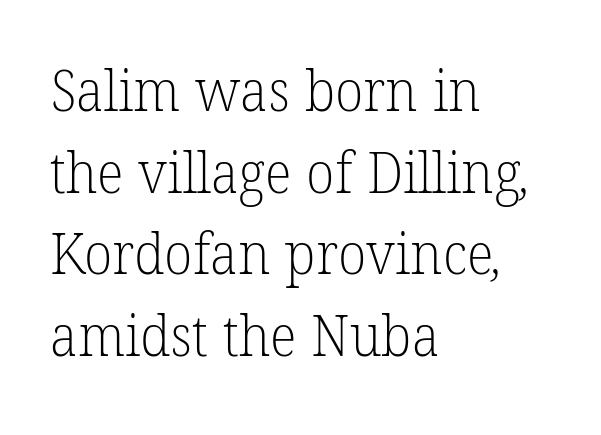
{"serif": "yes", "bold": "no", "weight": "light", "width": "normal", "stroke_contrast": "low", "x_height": "medium", "monospaced": "no", "underline": "no", "align": "left", "line_spacing": "normal", "line_spacing_ratio": 1.43, "letter_spacing": "normal", "letter_spacing_em": 0.0, "glyph_px": 57}
